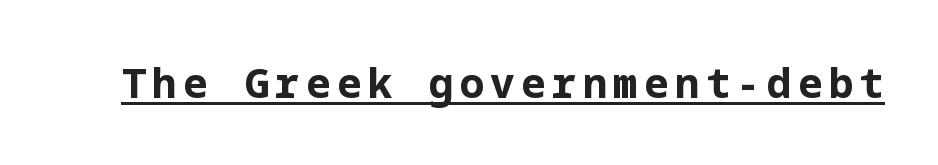
Q: Is the text bold? A: Yes.
Q: Is the text italic (slanted)? A: No, it is upright.
Q: Is the typeface a serif or a sans-serif typeface? A: Sans-serif.
Q: Is the text underlined? A: Yes.
Q: Width (condensed, normal, or wide)? A: Normal.
Q: Stroke contrast? A: Low.
Q: x-height? A: Medium.
